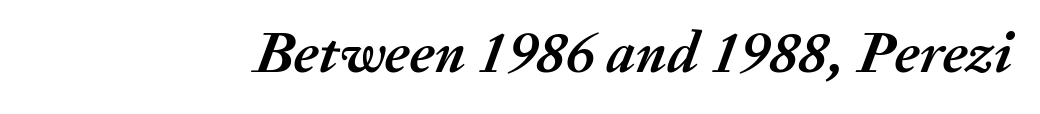
The image shows 59 px semibold type, italic (leaning right); set normal letter spacing, not underlined; medium stroke contrast and a medium x-height.
